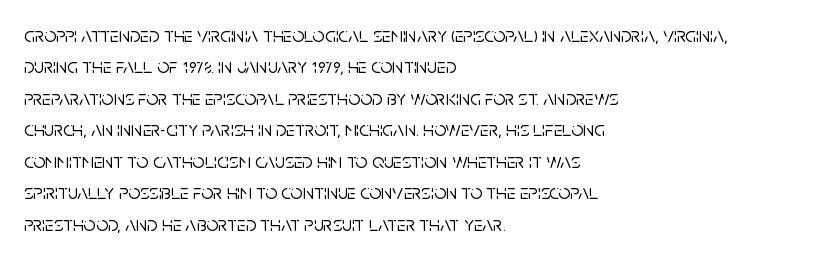
Unmarked baselines from the first word to the last. Every character sits straight up, as roman type does. The lines in this sample share a left origin and differ only in where they stop. Summary of vertical rhythm: regular, with standard interline spacing. Inter-character spacing is left at the font's built-in metrics.
